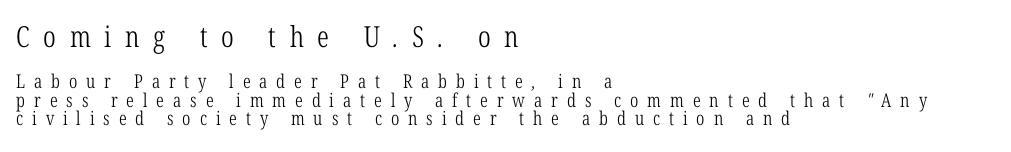
The image shows 29 px light, condensed serif type; set left-aligned, tight line spacing (0.97x), unusually wide letter spacing (+0.47 em), not underlined; the first (top) block is 1.53x larger; low stroke contrast and a medium x-height.
